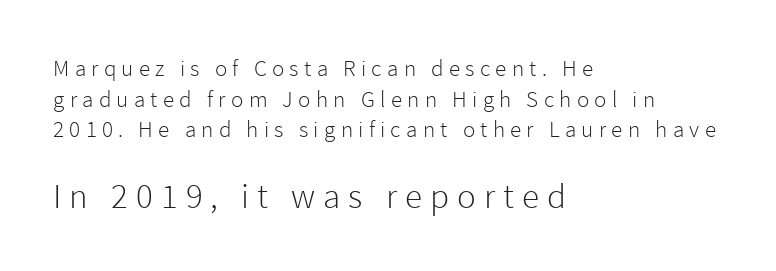
Q: Is the text bold? A: No.
Q: Is the text italic (slanted)? A: No, it is upright.
Q: Is the typeface a serif or a sans-serif typeface? A: Sans-serif.
Q: Is the text underlined? A: No.
Q: How is the paragraph aligned? A: Left-aligned.
Q: Is the spacing between letters normal or unusually wide? A: Unusually wide.
Q: Is the spacing between lines tight, normal or loose? A: Normal.
Q: Which block of text is set in a larger size, the first (top) or the second (bottom)? A: The second (bottom) one.
Q: Width (condensed, normal, or wide)? A: Normal.
Q: x-height? A: Medium.
Q: Monospaced? A: No.
